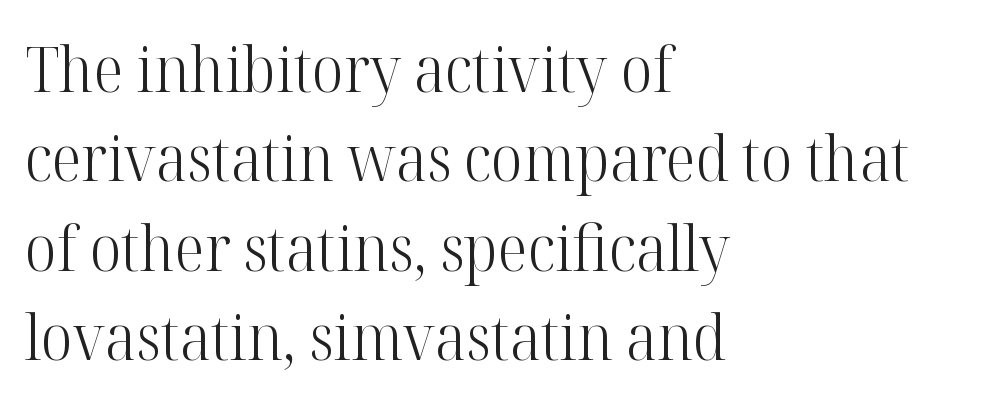
{"serif": "yes", "italic": "no", "bold": "no", "weight": "light", "width": "normal", "stroke_contrast": "high", "x_height": "medium", "monospaced": "no", "underline": "no", "align": "left", "line_spacing": "normal", "line_spacing_ratio": 1.44, "letter_spacing": "normal", "letter_spacing_em": 0.0, "glyph_px": 62}
